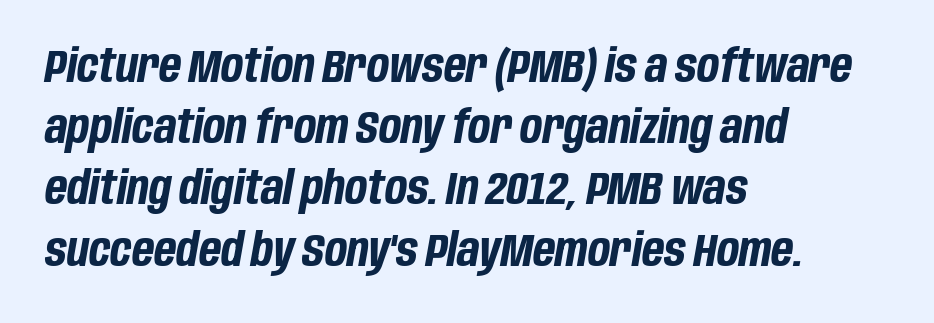
Caption: standard tracking, unaltered. Think of a printed novel: that variable character pitch is what you see here. The sample has been set heavy, in full bold. Compared with a centered layout, this one pins lines to the left instead.
